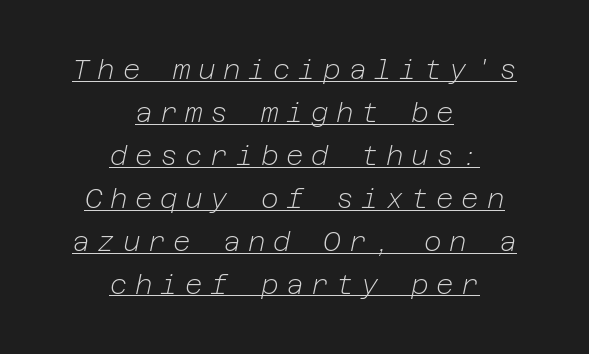
{"italic": "yes", "lean": "right", "slant_degrees": 12, "bold": "no", "underline": "yes", "align": "center", "line_spacing": "normal", "line_spacing_ratio": 1.59, "letter_spacing": "wide", "letter_spacing_em": 0.28, "glyph_px": 27}
